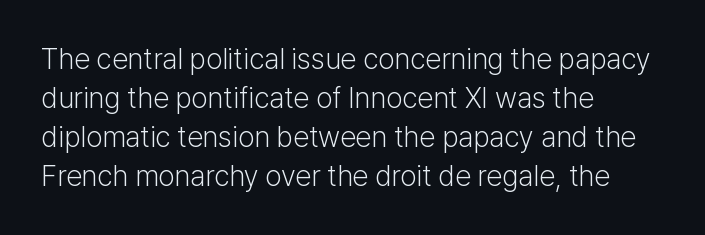
Q: Is the text bold? A: No.
Q: Is the text italic (slanted)? A: No, it is upright.
Q: Is the typeface a serif or a sans-serif typeface? A: Sans-serif.
Q: Is the text underlined? A: No.
Q: How is the paragraph aligned? A: Left-aligned.
Q: Is the spacing between letters normal or unusually wide? A: Normal.
Q: Is the spacing between lines tight, normal or loose? A: Normal.
Q: Width (condensed, normal, or wide)? A: Normal.
Q: Stroke contrast? A: Low.
Q: x-height? A: Medium.
Q: Monospaced? A: No.
